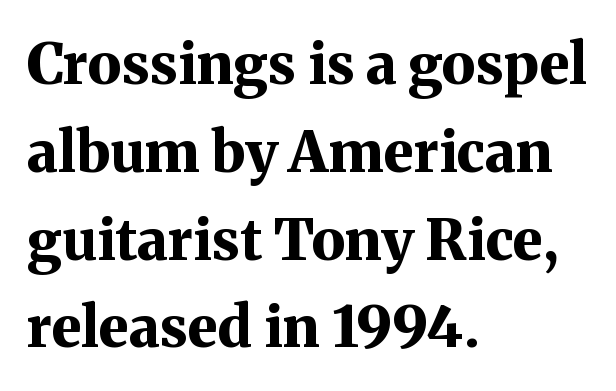
Q: Is the text bold? A: Yes.
Q: Is the text italic (slanted)? A: No, it is upright.
Q: Is the typeface a serif or a sans-serif typeface? A: Serif.
Q: Is the text underlined? A: No.
Q: How is the paragraph aligned? A: Left-aligned.
Q: Is the spacing between letters normal or unusually wide? A: Normal.
Q: Is the spacing between lines tight, normal or loose? A: Normal.
Q: Width (condensed, normal, or wide)? A: Normal.
Q: Stroke contrast? A: Medium.
Q: x-height? A: Medium.
Q: Monospaced? A: No.
